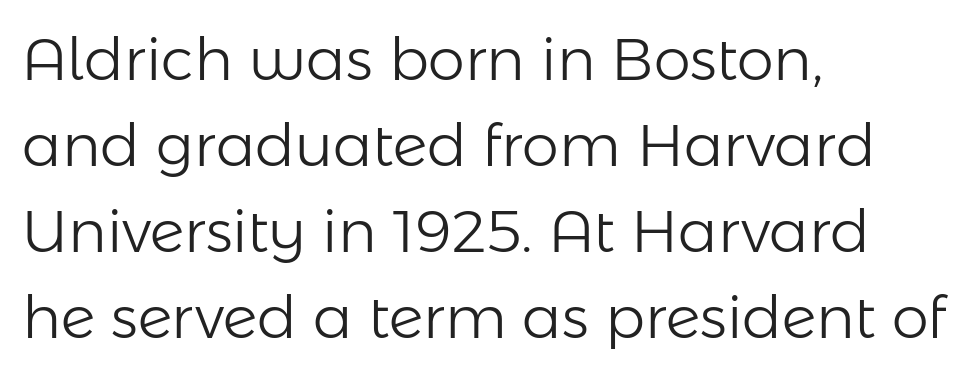
These lines are rendered in a variable-pitch font. Notice how the stems are strictly vertical — no italics here. Does the leading feel generous? No, just average. Decoration check: the copy has no underline. Layout note: lines flush left. Is the type heavy? It reads as light-to-regular instead.
